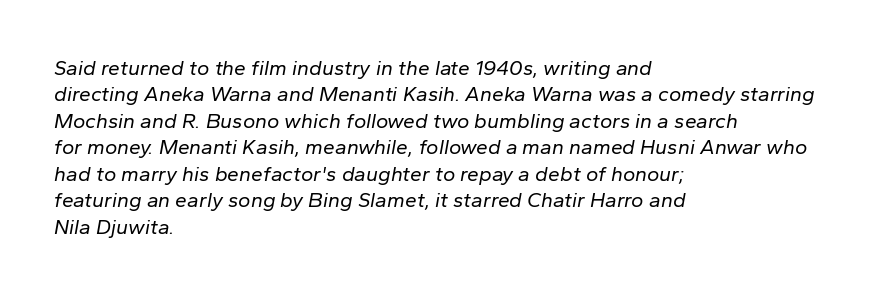
{"italic": "yes", "lean": "right", "slant_degrees": 10, "bold": "no", "underline": "no", "align": "left", "line_spacing": "normal", "line_spacing_ratio": 1.26, "letter_spacing": "normal", "letter_spacing_em": 0.0, "glyph_px": 21}
